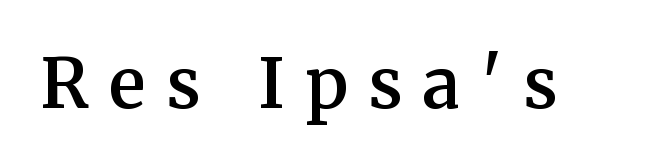
{"serif": "yes", "italic": "no", "bold": "semi", "weight": "semibold", "width": "normal", "stroke_contrast": "medium", "x_height": "medium", "monospaced": "no", "underline": "no", "letter_spacing": "wide", "letter_spacing_em": 0.3, "glyph_px": 69}
